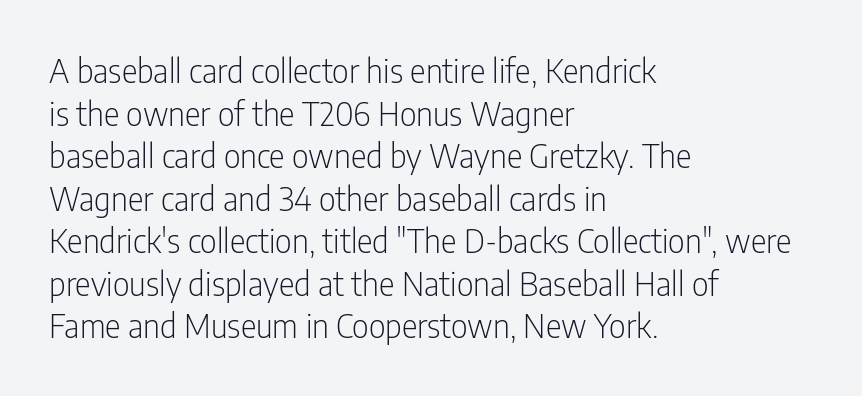
The image shows 33 px light, condensed sans-serif type, upright; set left-aligned, normal line spacing (1.29x), normal letter spacing, not underlined; low stroke contrast and a medium x-height.
